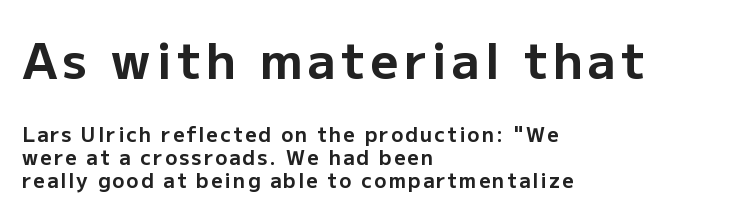
The image shows 49 px bold sans-serif type, upright; set left-aligned, tight line spacing (1.15x), not underlined; the first (top) block is 2.45x larger; low stroke contrast and a medium x-height.
